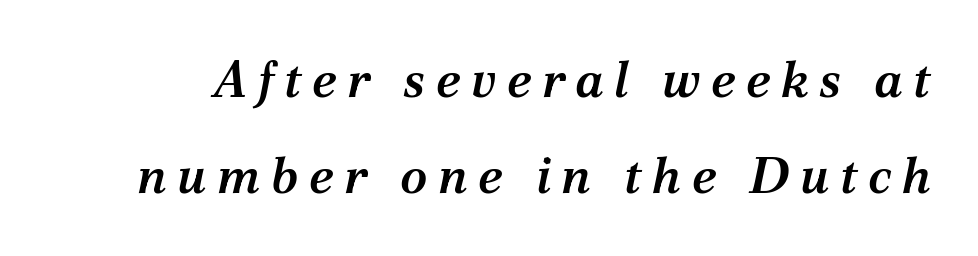
Quick note: italic. Is the letter spacing exaggerated? Yes — the characters are pushed far apart. Is there much room between lines? Yes — plenty of vertical air separates them. Look at the stroke-to-counter ratio: somewhat heavy, a semibold.
